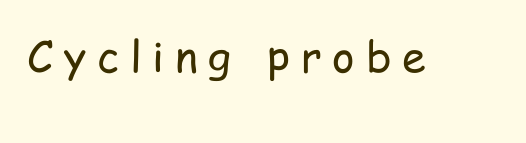
Check under the words: just untouched page. Characters remain perfectly vertical along every line. The rendering shows plain stroke endings on the letterforms — a sans-serif design. There is plenty of visible air inserted between adjacent glyphs. Is this a heavy cut? Hardly; it is regular or lighter.
